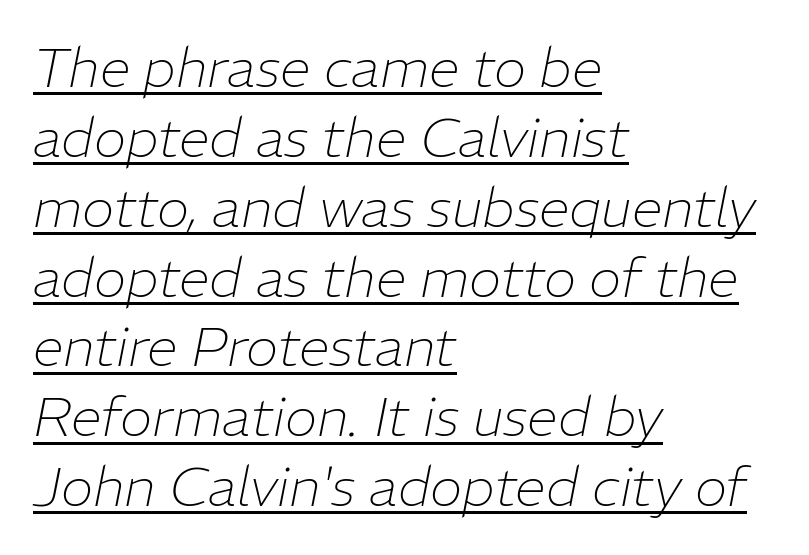
{"italic": "yes", "lean": "right", "slant_degrees": 11, "bold": "no", "weight": "thin", "width": "normal", "stroke_contrast": "low", "x_height": "medium", "monospaced": "no", "underline": "yes", "align": "left", "line_spacing": "normal", "line_spacing_ratio": 1.27, "letter_spacing": "normal", "letter_spacing_em": 0.0, "glyph_px": 55}
